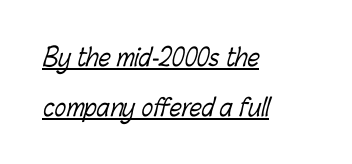
{"bold": "no", "underline": "yes", "align": "left", "line_spacing": "loose", "line_spacing_ratio": 2.08, "letter_spacing": "normal", "letter_spacing_em": 0.0, "glyph_px": 24}
